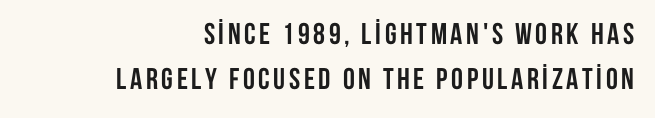
The image shows 30 px semibold, condensed sans-serif type, upright; set right-aligned, normal line spacing (1.49x), not underlined; low stroke contrast and a large x-height.
